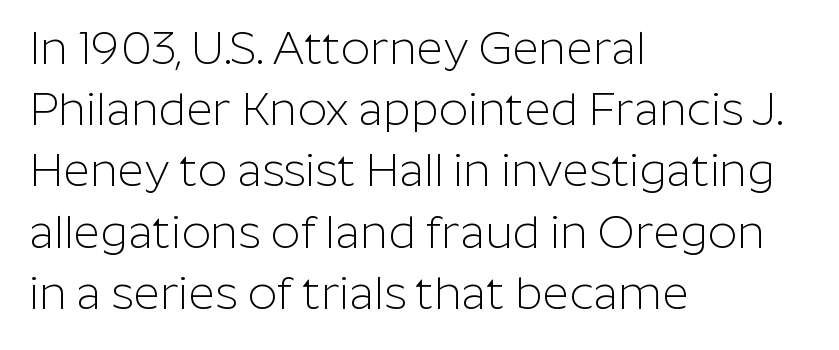
Q: Is the text bold? A: No.
Q: Is the text italic (slanted)? A: No, it is upright.
Q: Is the typeface a serif or a sans-serif typeface? A: Sans-serif.
Q: Is the text underlined? A: No.
Q: How is the paragraph aligned? A: Left-aligned.
Q: Is the spacing between letters normal or unusually wide? A: Normal.
Q: Is the spacing between lines tight, normal or loose? A: Normal.
Q: Width (condensed, normal, or wide)? A: Normal.
Q: Stroke contrast? A: Low.
Q: x-height? A: Medium.
Q: Monospaced? A: No.
